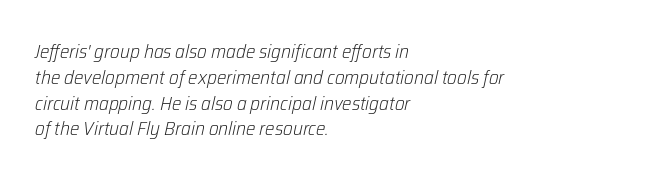
Posture: slanted. Letter spacing: default. Is the stroke heavy? The answer is a plain regular-or-lighter. The rag falls on the right side of this text block. Has an underline been added? It has not.
